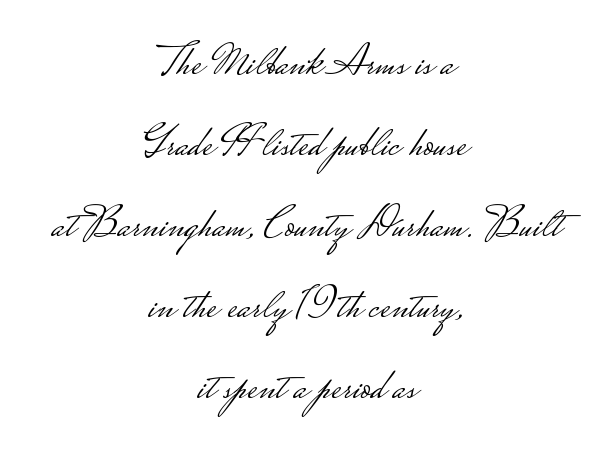
Inter-character spacing is left at the font's built-in metrics. This is sans-serif lettering, the kind often seen on screens and signage. The letters advance in unequal steps, a hallmark of proportional type. A student would call this center alignment; a typographer would say set centered. The passage shown is not bold in any degree.
